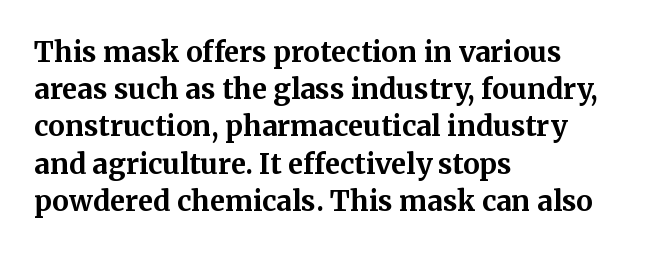
{"serif": "yes", "italic": "no", "bold": "yes", "weight": "bold", "width": "normal", "stroke_contrast": "medium", "x_height": "medium", "monospaced": "no", "underline": "no", "align": "left", "line_spacing": "normal", "line_spacing_ratio": 1.33, "letter_spacing": "normal", "letter_spacing_em": 0.0, "glyph_px": 28}
